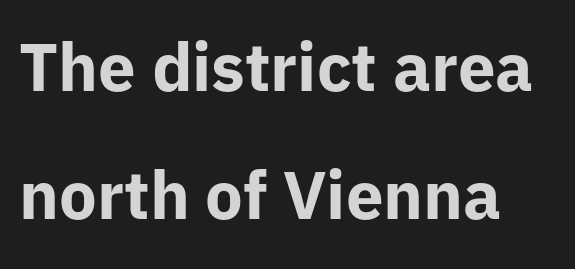
Alignment: flush left. Standard letterfit; no display-style spreading of the glyphs. Each letter keeps its own natural width here, so spacing adapts to shape. The rendering uses a bold face; every stroke is thick and dark.
